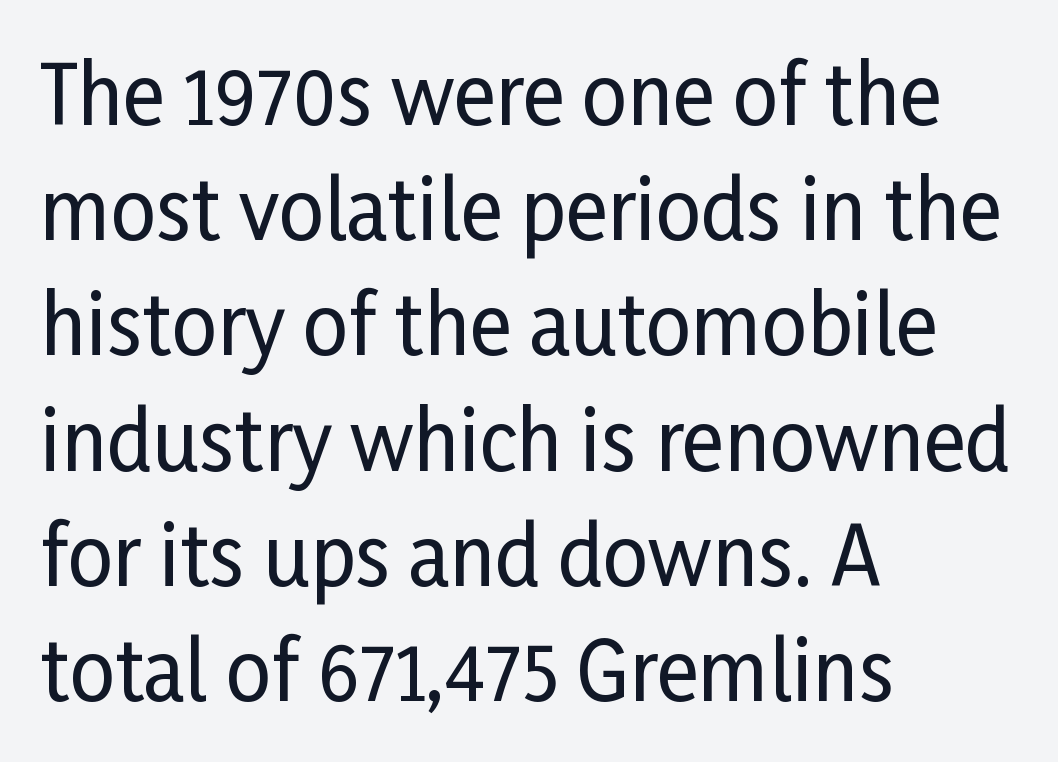
This sample uses plain, unmodified letter spacing. What's the leading like? Ordinary, nothing unusual. Does the lettering tilt? It doesn't — this is upright. In terms of letterform style, serifs are entirely absent.
